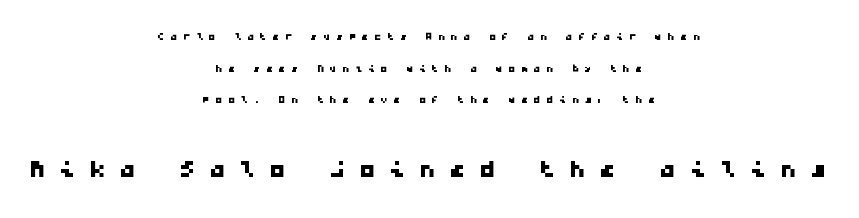
{"serif": "no", "width": "wide", "stroke_contrast": "low", "x_height": "medium", "monospaced": "yes", "underline": "no", "align": "center", "line_spacing": "loose", "line_spacing_ratio": 2.26, "letter_spacing": "wide", "letter_spacing_em": 0.41, "larger_block": "second", "size_ratio": 2.36, "glyph_px": 33}
